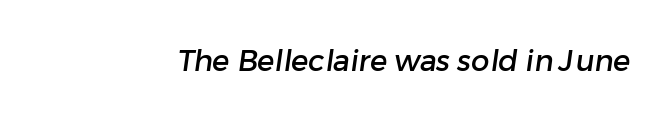
The image shows 29 px sans-serif type; set normal letter spacing, not underlined; low stroke contrast and a medium x-height.
